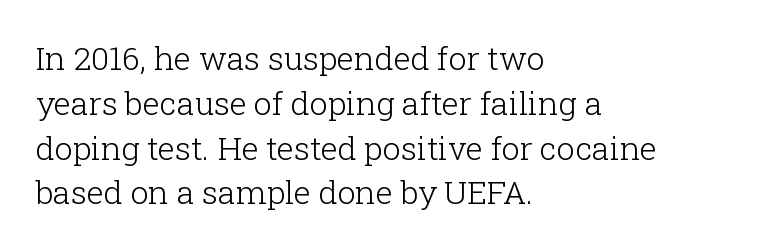
Q: Is the text bold? A: No.
Q: Is the text italic (slanted)? A: No, it is upright.
Q: Is the typeface a serif or a sans-serif typeface? A: Serif.
Q: Is the text underlined? A: No.
Q: How is the paragraph aligned? A: Left-aligned.
Q: Is the spacing between letters normal or unusually wide? A: Normal.
Q: Is the spacing between lines tight, normal or loose? A: Normal.
Q: Width (condensed, normal, or wide)? A: Normal.
Q: Stroke contrast? A: Low.
Q: x-height? A: Medium.
Q: Monospaced? A: No.
